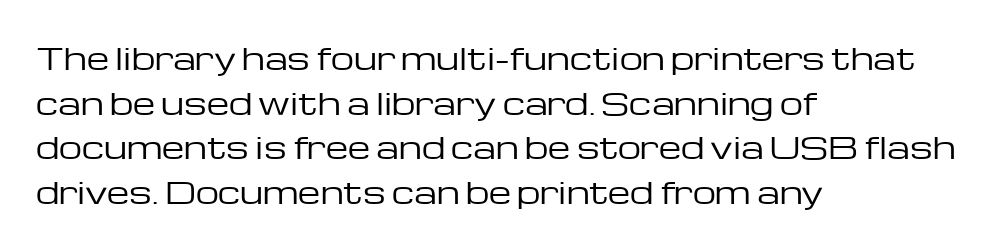
Upright lettering throughout. Is this a fixed-width face? No — the glyphs have proportional, varying widths. Lines of text with bare space underneath. Default kerning and tracking; the words read as compact shapes. The face used here is a sans, in the tradition of grotesques and geometrics. Notice how the passage keeps a crisp vertical edge on the left only.
